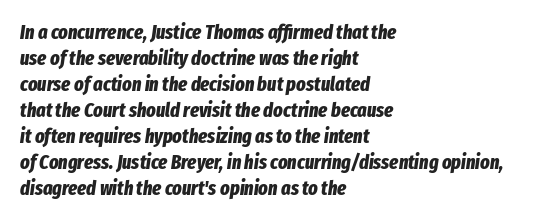
{"italic": "yes", "lean": "right", "slant_degrees": 8, "bold": "yes", "underline": "no", "align": "left", "line_spacing": "normal", "line_spacing_ratio": 1.3, "letter_spacing": "normal", "letter_spacing_em": 0.0, "glyph_px": 20}
